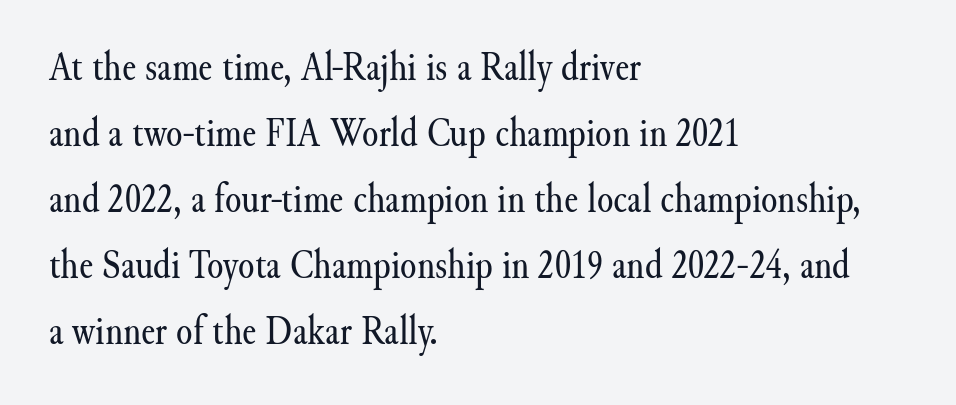
{"serif": "yes", "italic": "no", "bold": "no", "weight": "regular", "width": "normal", "stroke_contrast": "medium", "x_height": "small", "monospaced": "no", "underline": "no", "align": "left", "line_spacing": "normal", "line_spacing_ratio": 1.57, "letter_spacing": "normal", "letter_spacing_em": 0.0, "glyph_px": 42}
